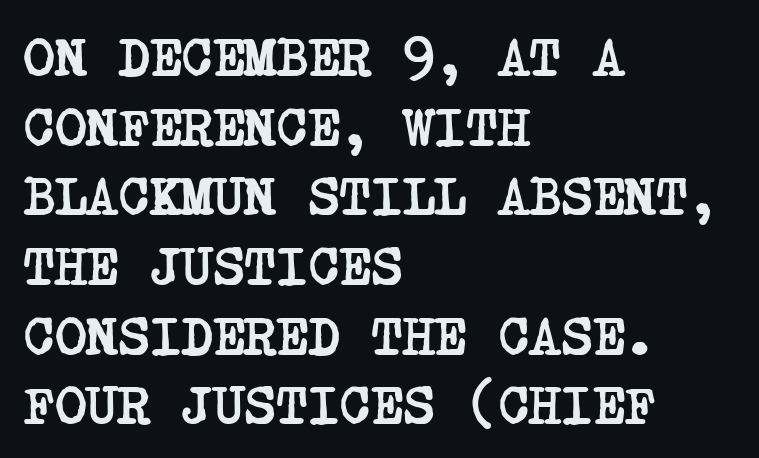
{"serif": "yes", "bold": "yes", "weight": "semibold", "width": "condensed", "stroke_contrast": "low", "x_height": "large", "underline": "no", "align": "left", "line_spacing": "normal", "line_spacing_ratio": 1.29, "letter_spacing": "normal", "letter_spacing_em": 0.0, "glyph_px": 54}
